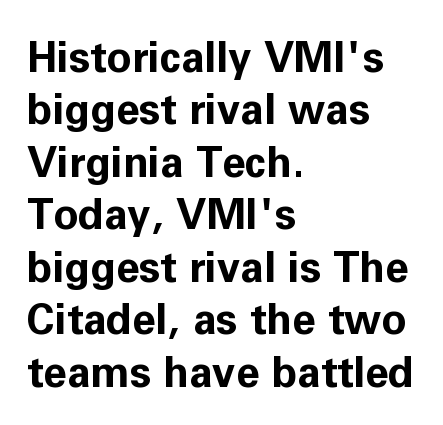
The passage shown has conventional tracking throughout. Posture: upright roman. In terms of letterform style, serifs are entirely absent. Notice how thick the strokes are: this is what a full bold looks like. Decoration check: the copy has no underline.
